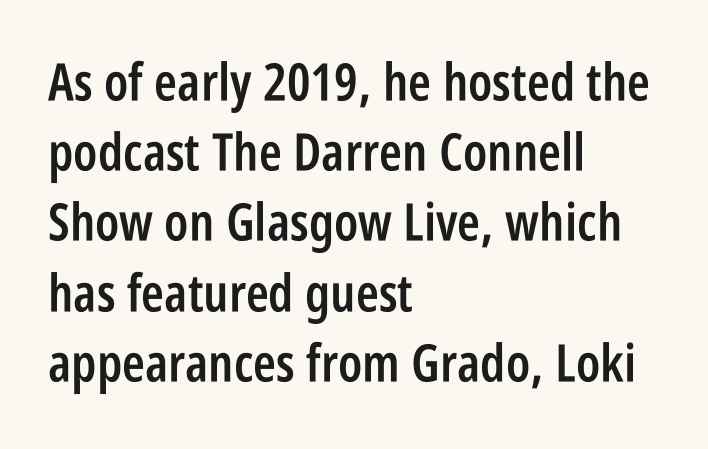
The image shows 52 px semibold, condensed sans-serif type, upright; set left-aligned, normal line spacing (1.35x), normal letter spacing, not underlined; low stroke contrast and a large x-height.
